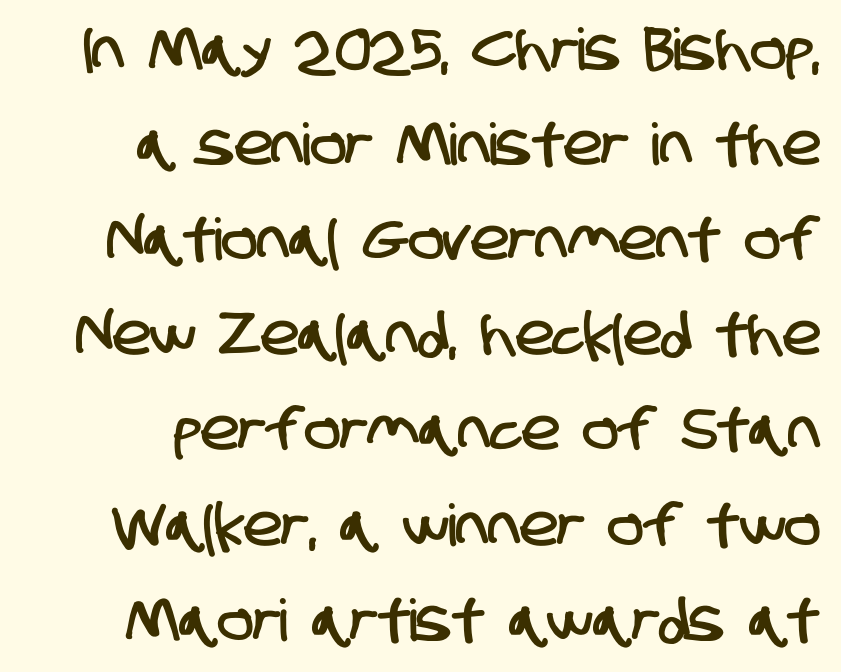
The string is rendered with underlining switched off. The font family rendered here belongs to the sans-serif group. The passage shown is typed in a proportional face where columns would drift. One glance says typical: line gaps are just what's usual.
